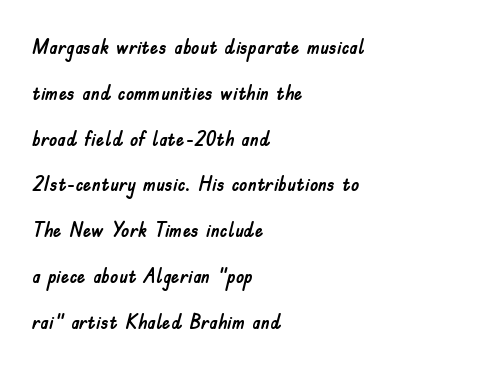
The compositor pushed each line to the left boundary. Descenders are the only things crossing below the line. One glance says open: line gaps are wider than usual. The gaps between neighbouring characters are ordinary and unremarkable.
